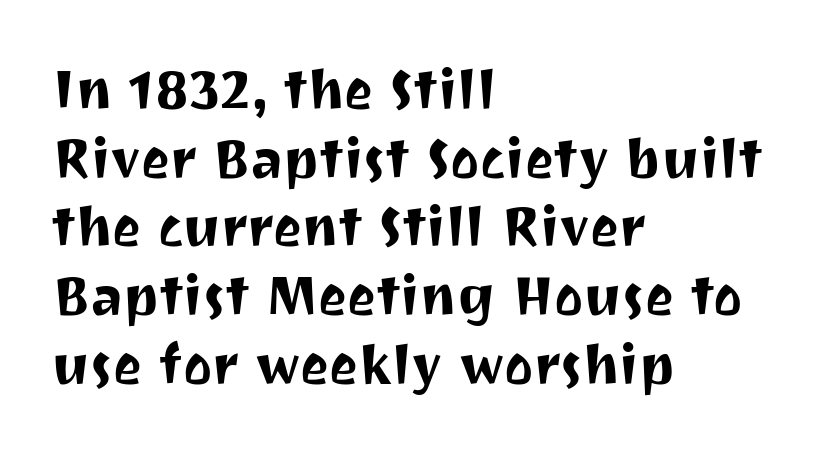
No italicization has been applied; the sample stays upright. These lines are rendered in a variable-pitch font. Spacing between characters is what you'd get straight out of the box. The ragged edge is on the right, which tells us the setting is flush left. Letters rest on an invisible, unmarked baseline.
